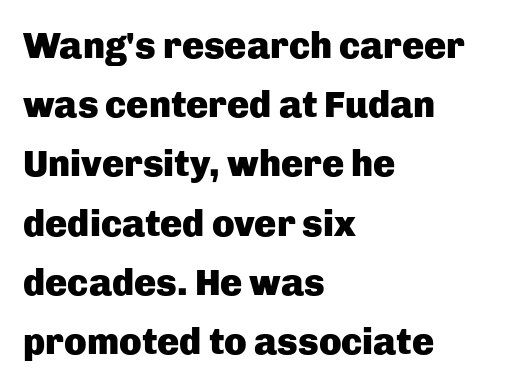
Q: Is the text bold? A: Yes.
Q: Is the text italic (slanted)? A: No, it is upright.
Q: Is the typeface a serif or a sans-serif typeface? A: Sans-serif.
Q: Is the text underlined? A: No.
Q: How is the paragraph aligned? A: Left-aligned.
Q: Is the spacing between letters normal or unusually wide? A: Normal.
Q: Is the spacing between lines tight, normal or loose? A: Normal.
Q: Width (condensed, normal, or wide)? A: Normal.
Q: Stroke contrast? A: Low.
Q: x-height? A: Medium.
Q: Monospaced? A: No.
